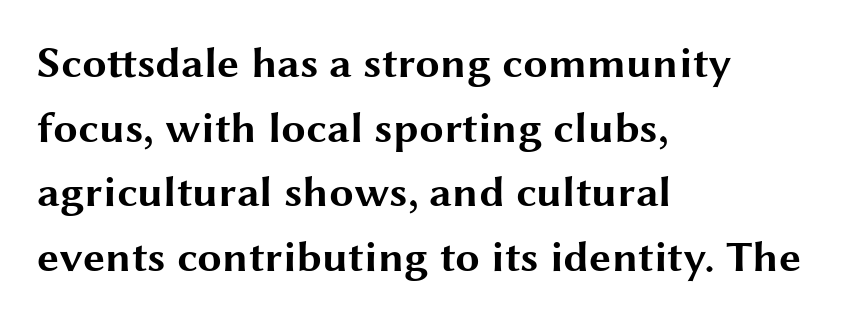
Q: Is the text bold? A: Yes.
Q: Is the text italic (slanted)? A: No, it is upright.
Q: Is the typeface a serif or a sans-serif typeface? A: Sans-serif.
Q: Is the text underlined? A: No.
Q: How is the paragraph aligned? A: Left-aligned.
Q: Is the spacing between letters normal or unusually wide? A: Normal.
Q: Is the spacing between lines tight, normal or loose? A: Normal.
Q: Width (condensed, normal, or wide)? A: Wide.
Q: Stroke contrast? A: Medium.
Q: x-height? A: Medium.
Q: Monospaced? A: No.
